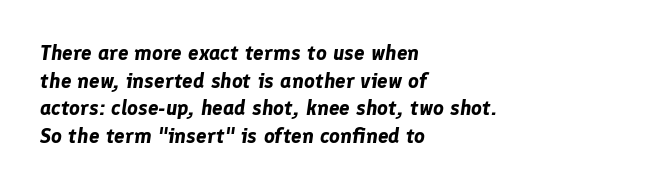
{"italic": "yes", "lean": "right", "slant_degrees": 8, "bold": "yes", "underline": "no", "align": "left", "line_spacing": "normal", "line_spacing_ratio": 1.32, "letter_spacing": "normal", "letter_spacing_em": 0.0, "glyph_px": 21}
